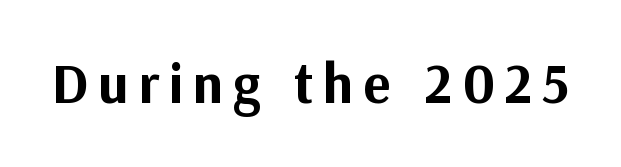
{"serif": "no", "italic": "no", "bold": "yes", "weight": "bold", "width": "normal", "stroke_contrast": "medium", "x_height": "medium", "monospaced": "no", "underline": "no", "glyph_px": 57}
